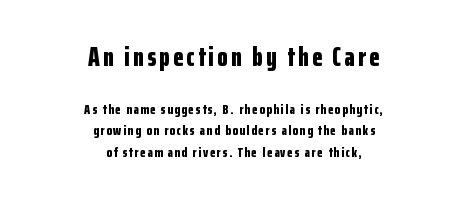
Q: Is the text bold? A: Yes.
Q: Is the text italic (slanted)? A: No, it is upright.
Q: Is the text underlined? A: No.
Q: How is the paragraph aligned? A: Centered.
Q: Is the spacing between lines tight, normal or loose? A: Normal.
Q: Which block of text is set in a larger size, the first (top) or the second (bottom)? A: The first (top) one.
